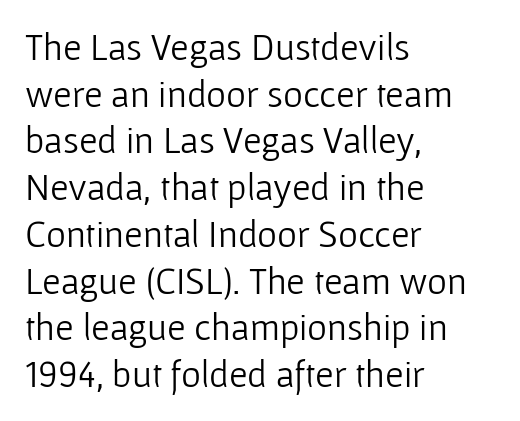
Q: Is the text bold? A: No.
Q: Is the text italic (slanted)? A: No, it is upright.
Q: Is the typeface a serif or a sans-serif typeface? A: Sans-serif.
Q: Is the text underlined? A: No.
Q: How is the paragraph aligned? A: Left-aligned.
Q: Is the spacing between letters normal or unusually wide? A: Normal.
Q: Width (condensed, normal, or wide)? A: Normal.
Q: Stroke contrast? A: Low.
Q: x-height? A: Medium.
Q: Monospaced? A: No.
